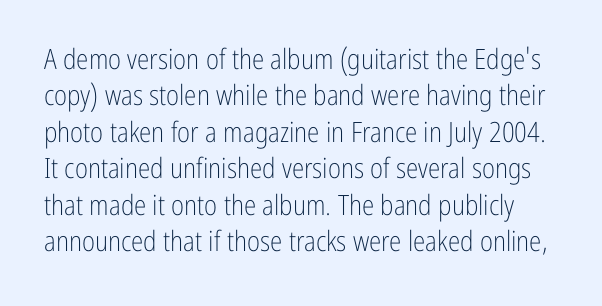
{"serif": "no", "italic": "no", "bold": "no", "weight": "light", "width": "condensed", "stroke_contrast": "low", "x_height": "medium", "monospaced": "no", "underline": "no", "line_spacing": "normal", "line_spacing_ratio": 1.3, "letter_spacing": "normal", "letter_spacing_em": 0.0, "glyph_px": 28}
